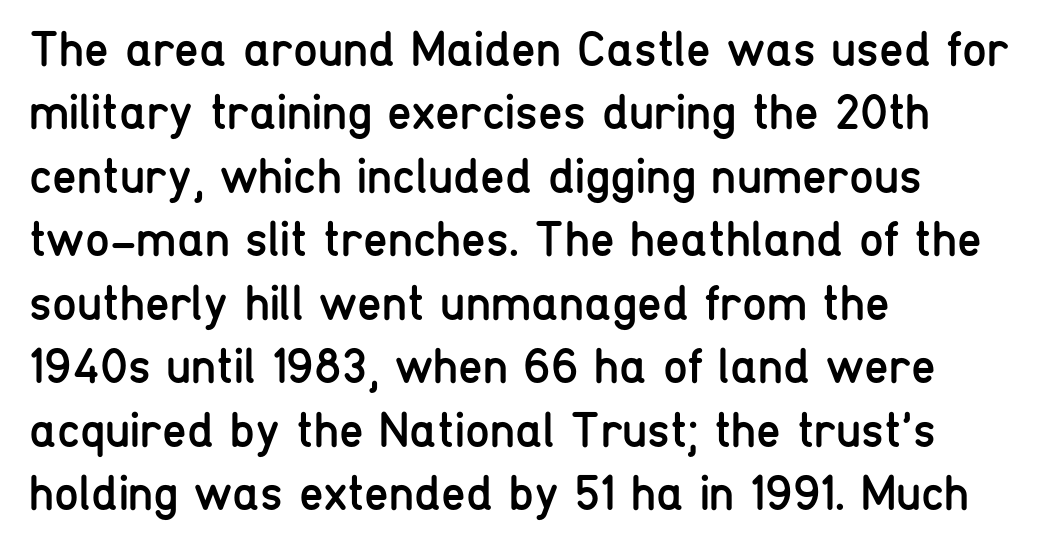
The image shows 50 px regular-weight, condensed sans-serif type, upright; set left-aligned, normal line spacing (1.27x), normal letter spacing, not underlined; low stroke contrast and a medium x-height.
